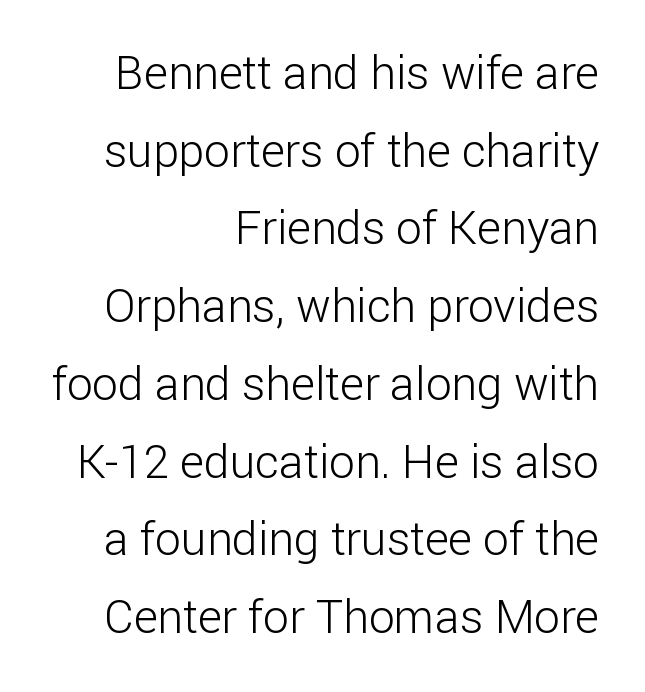
The image shows 46 px light sans-serif type, upright; set right-aligned, normal line spacing (1.69x), normal letter spacing, not underlined; low stroke contrast and a medium x-height.
